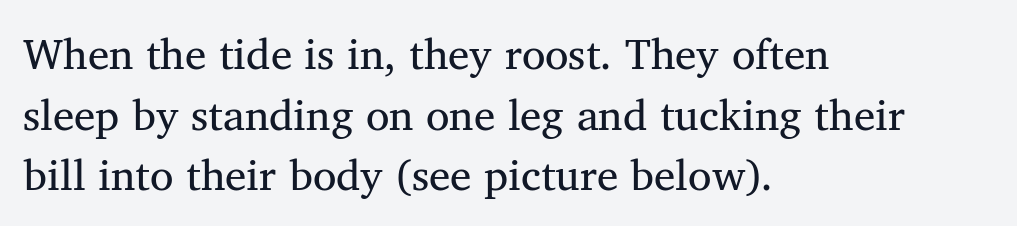
Notice how descenders clear the ascenders below comfortably — that's standard leading. The gap between lines stays unmarked. Note the varied advance widths — an 'i' is clearly narrower than an 'm'. The face used here is seriffed, in the tradition of book romans. This sample is left-justified, so line endings fall wherever the words run out.
